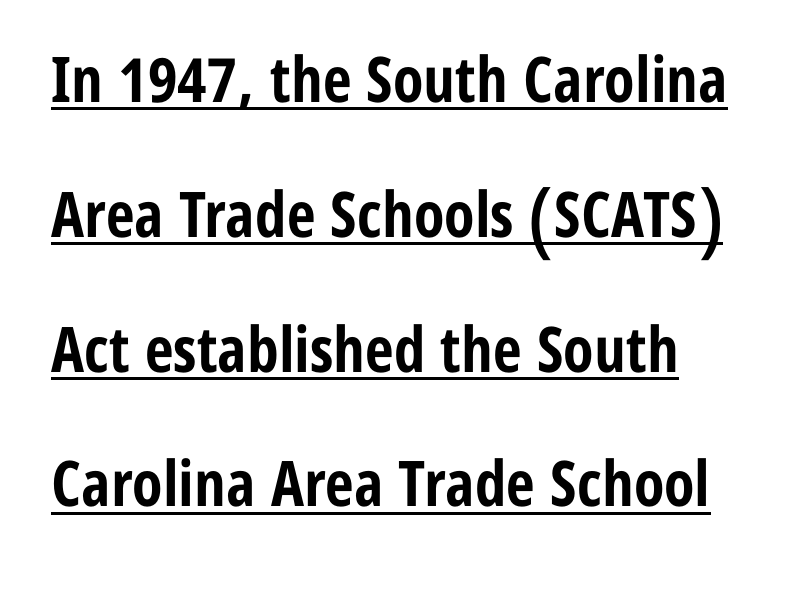
Widely set lines give the paragraph a tall, airy silhouette. This is the regular roman posture of the typeface. Note the varied advance widths — an 'i' is clearly narrower than an 'm'. The designer went with a sans here, leaving each stem footless. On the weight axis this lands at bold, roughly 700.
